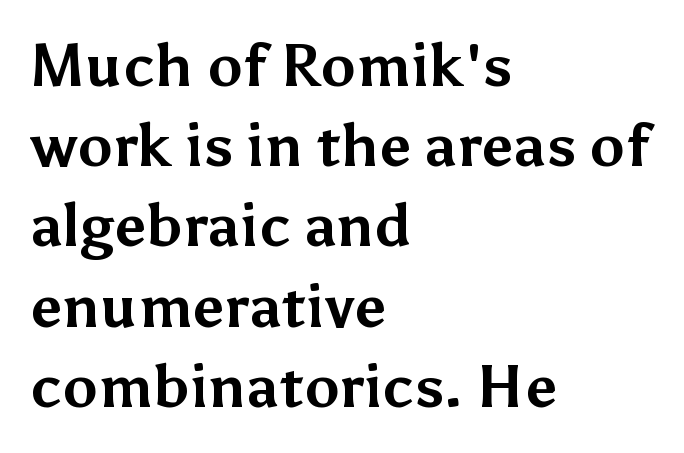
Q: Is the text bold? A: Yes.
Q: Is the text italic (slanted)? A: No, it is upright.
Q: Is the typeface a serif or a sans-serif typeface? A: Sans-serif.
Q: Is the text underlined? A: No.
Q: How is the paragraph aligned? A: Left-aligned.
Q: Is the spacing between letters normal or unusually wide? A: Normal.
Q: Is the spacing between lines tight, normal or loose? A: Normal.
Q: Width (condensed, normal, or wide)? A: Normal.
Q: Stroke contrast? A: Medium.
Q: x-height? A: Medium.
Q: Monospaced? A: No.
